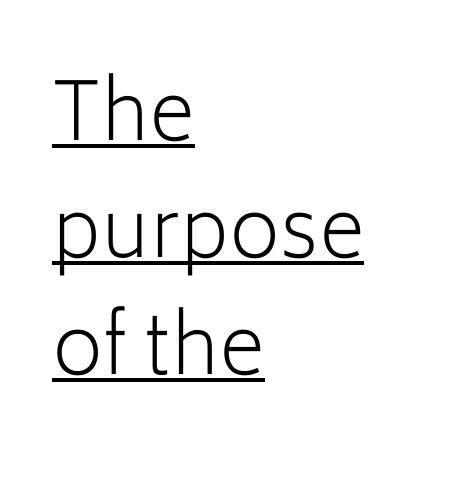
The passage shown stacks its lines at a standard gap. The cut favours lightness, reaching ordinary text weight at its darkest. Here the glyphs are tracked normally, forming tight word shapes. Posture: straight, roman, zero tilt.
